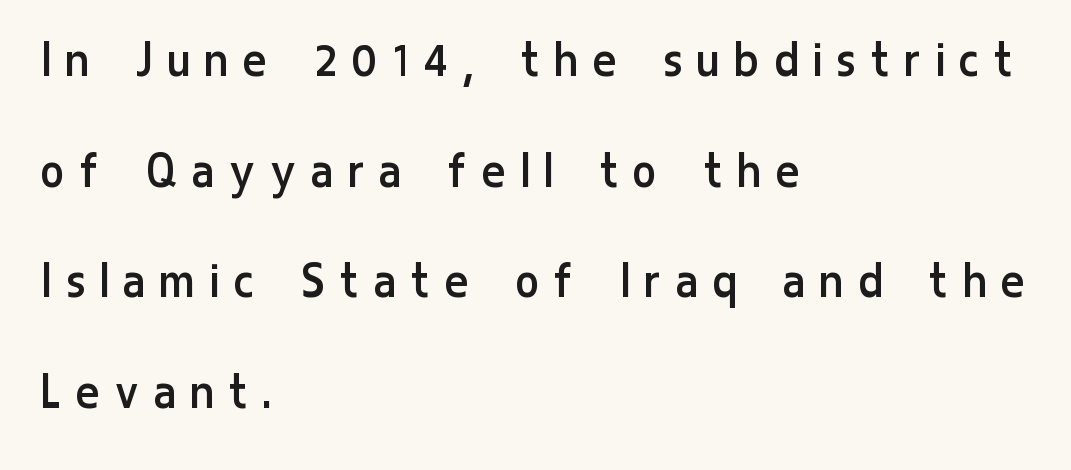
{"serif": "no", "italic": "no", "bold": "no", "weight": "regular", "width": "condensed", "stroke_contrast": "low", "x_height": "medium", "monospaced": "no", "underline": "no", "align": "left", "line_spacing": "loose", "line_spacing_ratio": 2.05, "letter_spacing": "wide", "letter_spacing_em": 0.31, "glyph_px": 54}
